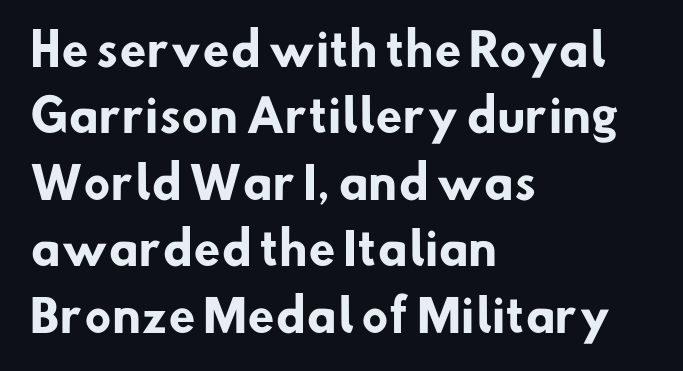
The image shows 44 px heavy sans-serif type; set left-aligned, normal line spacing (1.51x), normal letter spacing, not underlined; low stroke contrast and a small x-height.
